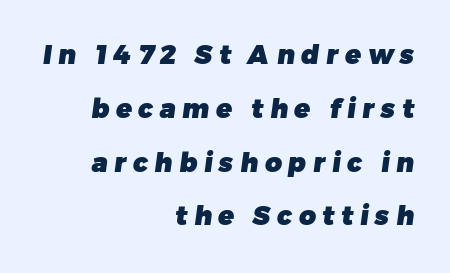
The image shows 26 px bold type; set right-aligned, loose line spacing (2.07x), unusually wide letter spacing (+0.26 em), not underlined.
